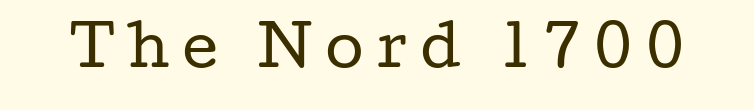
The image shows 55 px regular-weight, wide serif type, upright; set unusually wide letter spacing (+0.25 em), not underlined; low stroke contrast and a medium x-height.
